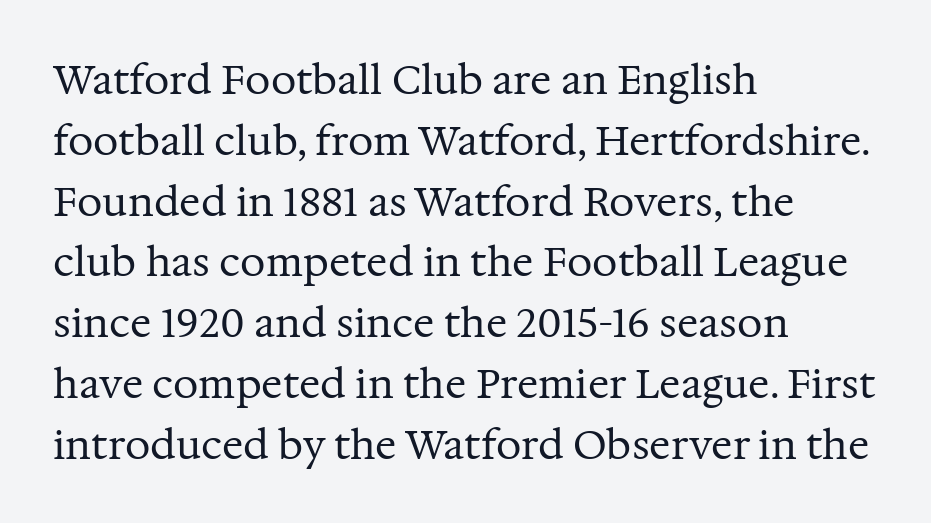
The image shows 40 px regular-weight serif type, upright; set left-aligned, normal line spacing (1.52x), normal letter spacing, not underlined; medium stroke contrast and a medium x-height.
